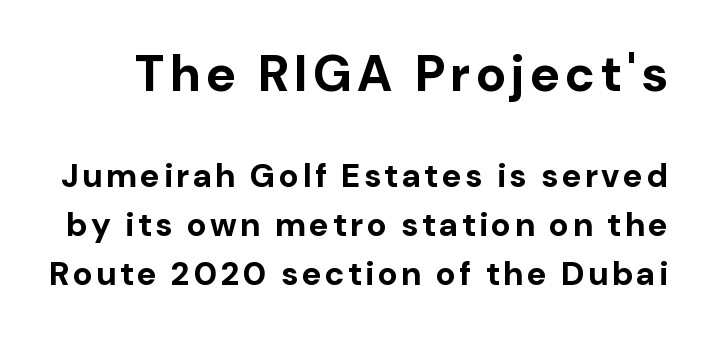
The image shows 50 px bold sans-serif type, upright; set normal line spacing (1.47x), not underlined; the first (top) block is 1.52x larger; low stroke contrast and a medium x-height.
